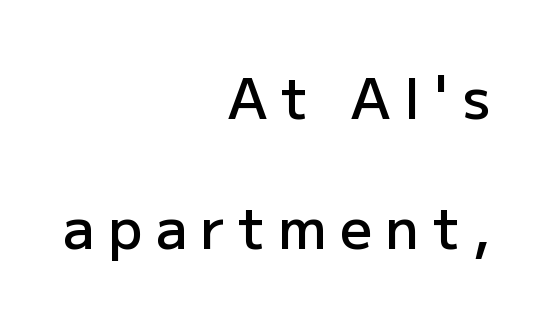
Q: Is the text bold? A: Semi-bold.
Q: Is the text italic (slanted)? A: No, it is upright.
Q: Is the typeface a serif or a sans-serif typeface? A: Sans-serif.
Q: Is the text underlined? A: No.
Q: How is the paragraph aligned? A: Right-aligned.
Q: Is the spacing between letters normal or unusually wide? A: Unusually wide.
Q: Is the spacing between lines tight, normal or loose? A: Loose.
Q: Width (condensed, normal, or wide)? A: Normal.
Q: Stroke contrast? A: Low.
Q: x-height? A: Medium.
Q: Monospaced? A: No.
